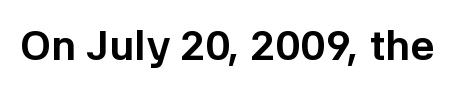
The image shows 42 px bold sans-serif type, upright; set normal letter spacing, not underlined; low stroke contrast and a medium x-height.
